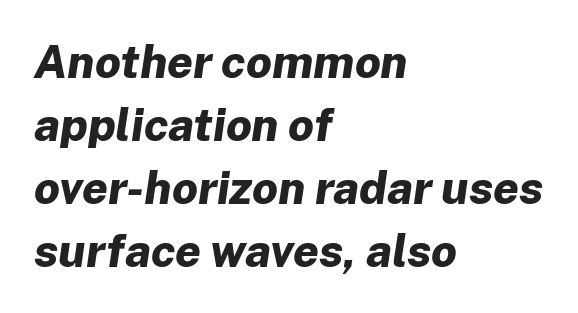
The line texture is even and compact thanks to regular tracking. Note the varied advance widths — an 'i' is clearly narrower than an 'm'. The glyphs have the mass of a bold cut. Type without underlining.
